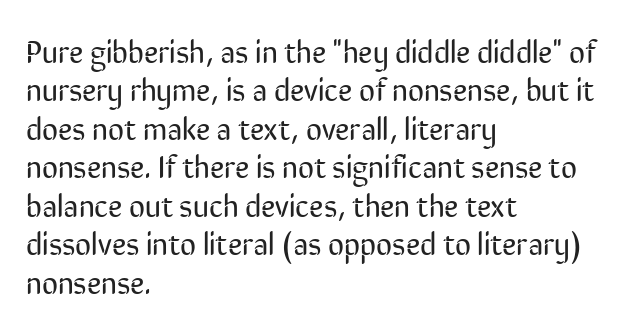
Q: Is the text bold? A: No.
Q: Is the text italic (slanted)? A: No, it is upright.
Q: Is the typeface a serif or a sans-serif typeface? A: Sans-serif.
Q: Is the text underlined? A: No.
Q: How is the paragraph aligned? A: Left-aligned.
Q: Is the spacing between letters normal or unusually wide? A: Normal.
Q: Width (condensed, normal, or wide)? A: Condensed.
Q: Stroke contrast? A: Low.
Q: x-height? A: Medium.
Q: Monospaced? A: No.
